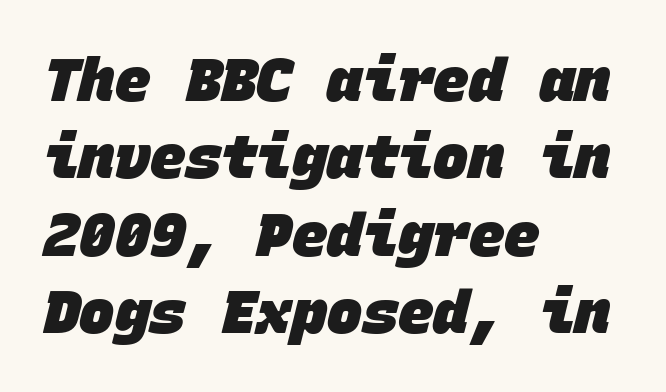
{"serif": "no", "bold": "yes", "weight": "heavy", "width": "normal", "stroke_contrast": "low", "x_height": "large", "monospaced": "yes", "underline": "no", "align": "left", "line_spacing": "normal", "line_spacing_ratio": 1.31, "letter_spacing": "normal", "letter_spacing_em": 0.0, "glyph_px": 59}
